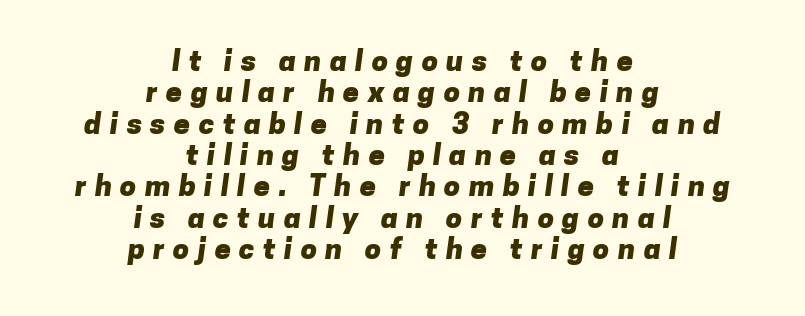
{"serif": "no", "bold": "yes", "weight": "heavy", "width": "normal", "stroke_contrast": "low", "x_height": "medium", "monospaced": "no", "underline": "no", "align": "center", "line_spacing": "tight", "line_spacing_ratio": 1.08, "letter_spacing": "wide", "letter_spacing_em": 0.29, "glyph_px": 29}
